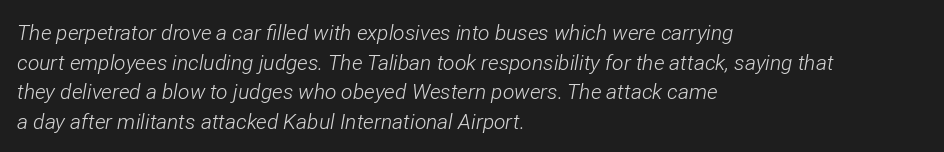
These lines were composed using italics. Short and long lines alike share a common starting point at left. The face looks like a standard text weight, possibly lighter. Descenders hang freely into open space. What stands out about the letter spacing? Nothing — it is the standard amount.
